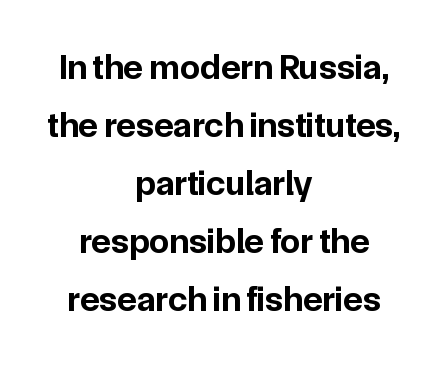
Q: Is the text bold? A: Yes.
Q: Is the text italic (slanted)? A: No, it is upright.
Q: Is the typeface a serif or a sans-serif typeface? A: Sans-serif.
Q: Is the text underlined? A: No.
Q: How is the paragraph aligned? A: Centered.
Q: Is the spacing between letters normal or unusually wide? A: Normal.
Q: Is the spacing between lines tight, normal or loose? A: Normal.
Q: Width (condensed, normal, or wide)? A: Normal.
Q: Stroke contrast? A: Low.
Q: x-height? A: Medium.
Q: Monospaced? A: No.
